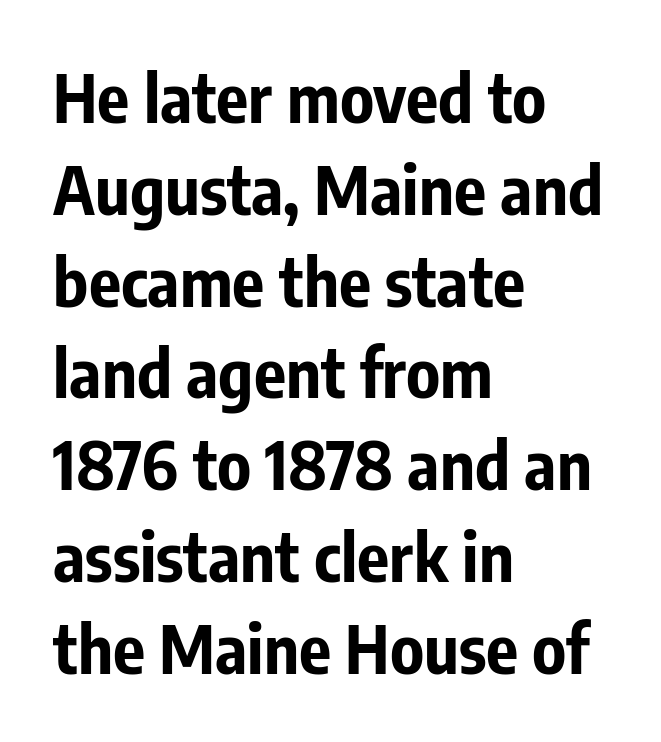
The image shows 67 px bold, condensed sans-serif type, upright; set left-aligned, normal line spacing (1.37x), normal letter spacing, not underlined; low stroke contrast and a medium x-height.
